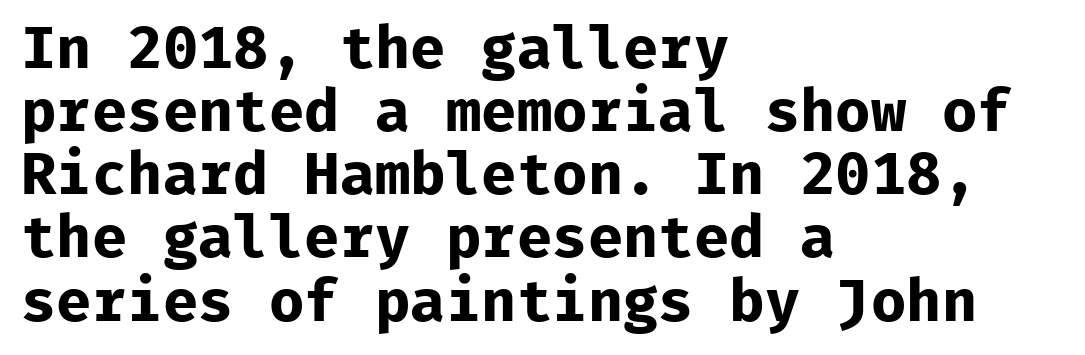
{"serif": "no", "italic": "no", "bold": "yes", "weight": "bold", "width": "normal", "stroke_contrast": "low", "x_height": "medium", "monospaced": "yes", "underline": "no", "align": "left", "line_spacing": "tight", "line_spacing_ratio": 1.07, "letter_spacing": "normal", "letter_spacing_em": 0.0, "glyph_px": 59}
